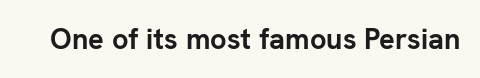
Notice how thick the strokes are: this is what a full bold looks like. Note: no serifs on the glyphs. Ascenders rise straight up at ninety degrees. The area under the type is left untouched. These lines are rendered in a variable-pitch font. A typesetter would call this zero additional tracking.
